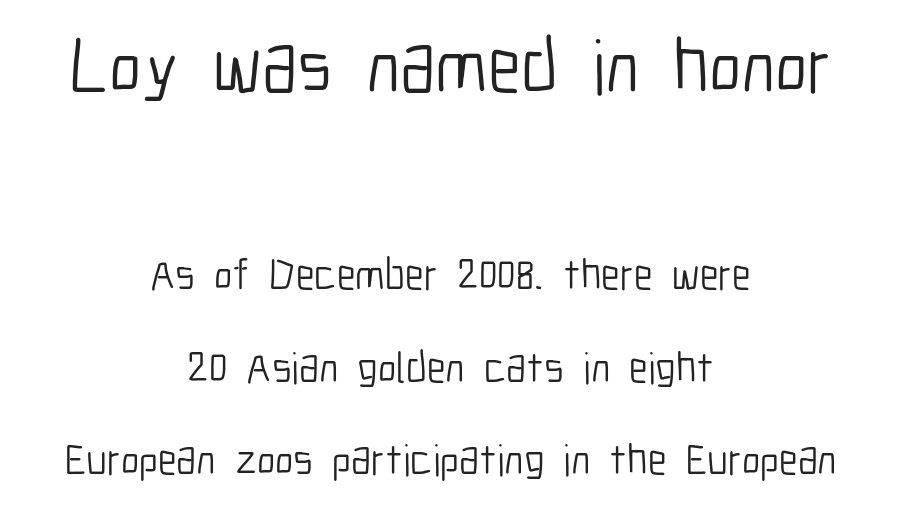
The image shows 76 px light, condensed sans-serif type, upright; set centered, loose line spacing (2.15x), normal letter spacing, not underlined; the first (top) block is 1.77x larger; low stroke contrast and a medium x-height.
